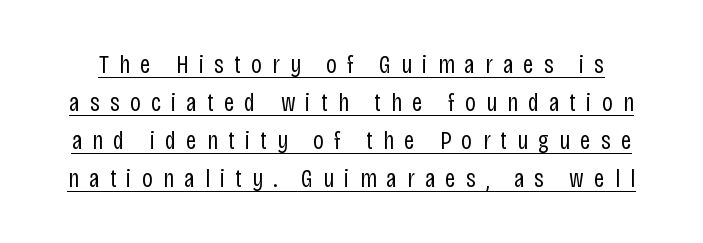
Stroke mass is kept to a normal reading level or below. The type is letterspaced generously, with wide tracking. The rendered words wear a rule along their underside. When letters stand straight like this, we call the style roman or upright. Line spacing here is normal.
